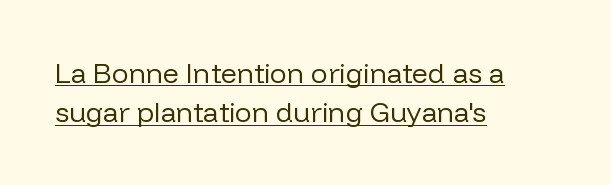
{"serif": "no", "italic": "no", "bold": "no", "weight": "regular", "width": "normal", "stroke_contrast": "low", "x_height": "medium", "monospaced": "no", "underline": "yes", "align": "left", "line_spacing": "normal", "line_spacing_ratio": 1.41, "letter_spacing": "normal", "letter_spacing_em": 0.0, "glyph_px": 28}
